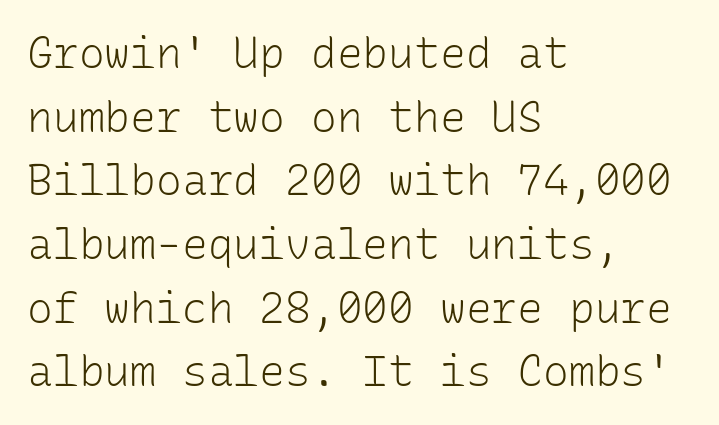
Q: Is the text bold? A: No.
Q: Is the text italic (slanted)? A: No, it is upright.
Q: Is the typeface a serif or a sans-serif typeface? A: Sans-serif.
Q: Is the text underlined? A: No.
Q: How is the paragraph aligned? A: Left-aligned.
Q: Is the spacing between letters normal or unusually wide? A: Normal.
Q: Is the spacing between lines tight, normal or loose? A: Normal.
Q: Width (condensed, normal, or wide)? A: Normal.
Q: Stroke contrast? A: Low.
Q: x-height? A: Medium.
Q: Monospaced? A: Yes.
